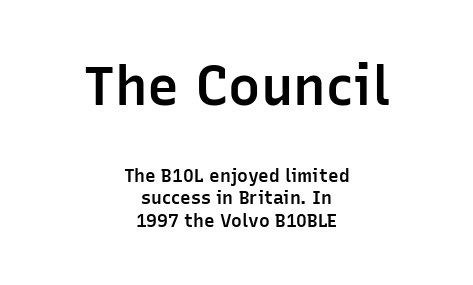
The image shows 54 px semibold sans-serif type, upright; set centered, normal line spacing (1.25x), normal letter spacing, not underlined; the first (top) block is 3.0x larger; low stroke contrast and a medium x-height.
